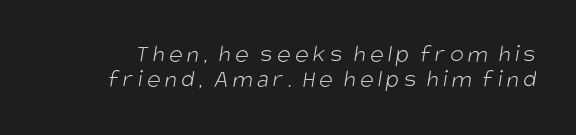
Q: Is the text bold? A: No.
Q: Is the text underlined? A: No.
Q: Is the spacing between lines tight, normal or loose? A: Tight.
